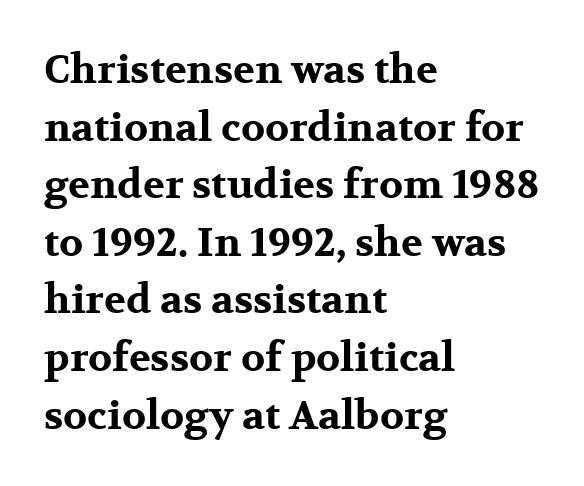
Q: Is the text bold? A: Yes.
Q: Is the text italic (slanted)? A: No, it is upright.
Q: Is the typeface a serif or a sans-serif typeface? A: Serif.
Q: Is the text underlined? A: No.
Q: How is the paragraph aligned? A: Left-aligned.
Q: Is the spacing between letters normal or unusually wide? A: Normal.
Q: Is the spacing between lines tight, normal or loose? A: Normal.
Q: Width (condensed, normal, or wide)? A: Wide.
Q: Stroke contrast? A: Medium.
Q: x-height? A: Medium.
Q: Monospaced? A: No.
